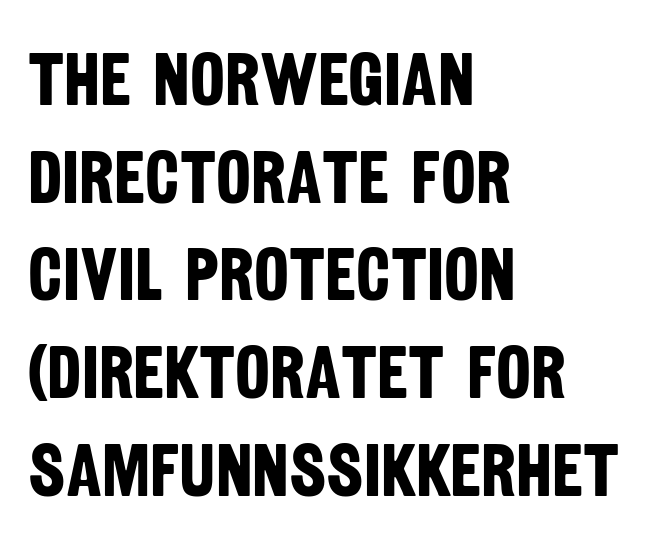
The image shows 74 px bold, condensed sans-serif type; set left-aligned, normal line spacing (1.32x), normal letter spacing, not underlined; low stroke contrast and a large x-height.
